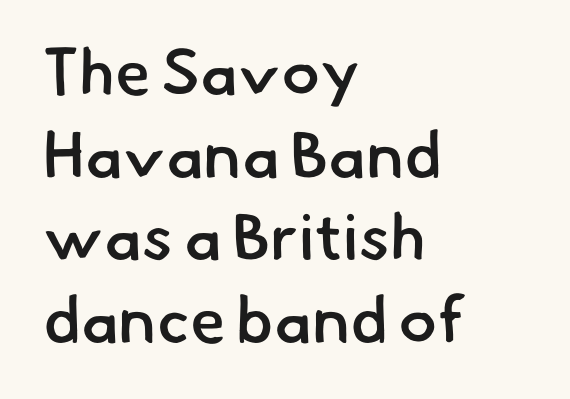
The image shows 65 px semibold sans-serif type; set left-aligned, normal line spacing (1.27x), normal letter spacing, not underlined; low stroke contrast and a small x-height.
